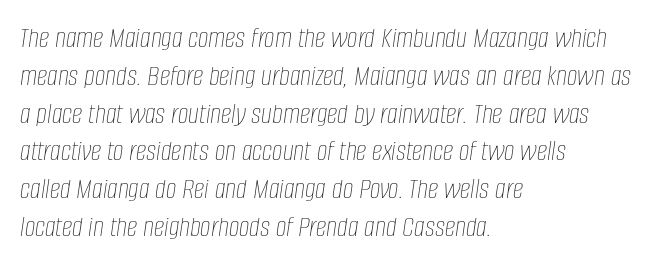
Q: Is the text bold? A: No.
Q: Is the text italic (slanted)? A: Yes, it leans right by about 8 degrees.
Q: Is the text underlined? A: No.
Q: How is the paragraph aligned? A: Left-aligned.
Q: Is the spacing between letters normal or unusually wide? A: Normal.
Q: Is the spacing between lines tight, normal or loose? A: Normal.
Q: Width (condensed, normal, or wide)? A: Condensed.
Q: Stroke contrast? A: Low.
Q: x-height? A: Large.
Q: Monospaced? A: No.
